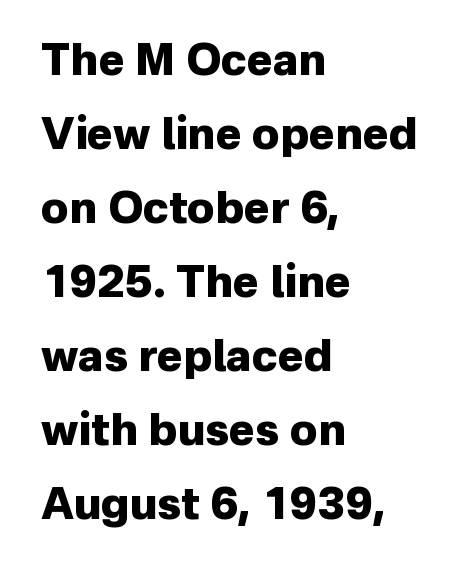
Letter spacing: default. The rendering uses natural spacing where letterforms have individual widths. Every stem runs plumb, perpendicular to the baseline. Stroke thickness is high; the sample reads as a true bold.
